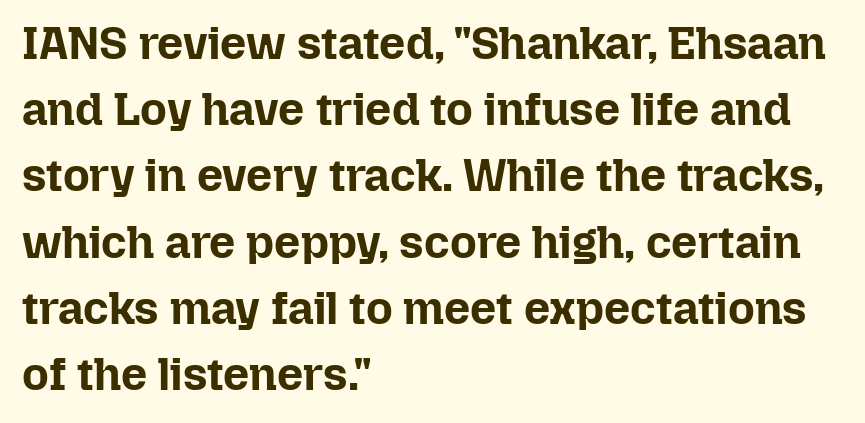
Q: Is the text bold? A: Yes.
Q: Is the text italic (slanted)? A: No, it is upright.
Q: Is the text underlined? A: No.
Q: How is the paragraph aligned? A: Left-aligned.
Q: Is the spacing between letters normal or unusually wide? A: Normal.
Q: Is the spacing between lines tight, normal or loose? A: Normal.
Q: Width (condensed, normal, or wide)? A: Normal.
Q: Stroke contrast? A: Low.
Q: x-height? A: Medium.
Q: Monospaced? A: No.
